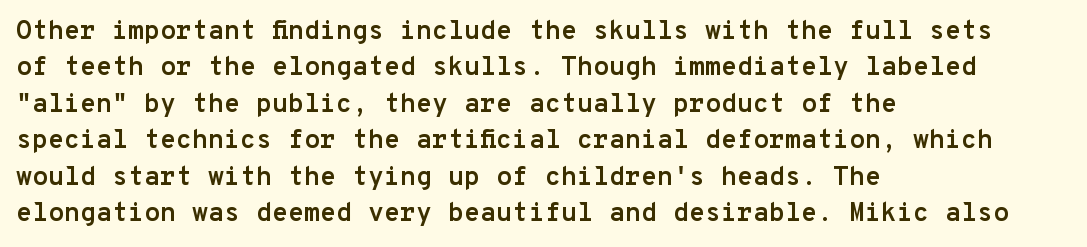
Q: Is the text bold? A: Yes.
Q: Is the text italic (slanted)? A: No, it is upright.
Q: Is the text underlined? A: No.
Q: How is the paragraph aligned? A: Left-aligned.
Q: Is the spacing between letters normal or unusually wide? A: Normal.
Q: Is the spacing between lines tight, normal or loose? A: Normal.
